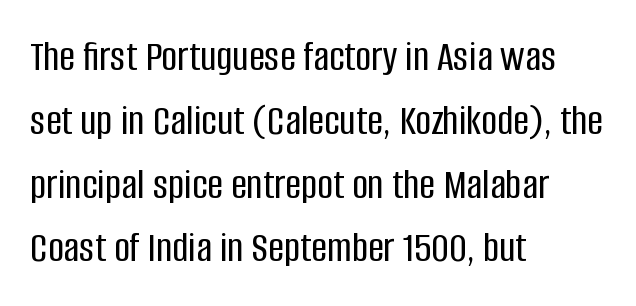
Anything drawn beneath the words? Only blank space. Posture: straight, roman, zero tilt. Between one letter and the next there's only the usual sliver of space. Spacing verdict: proportional, widths tailored to each character.
